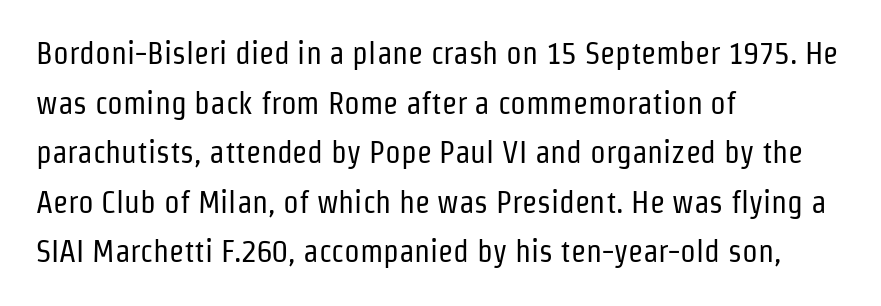
Is the type heavy? It reads as light-to-regular instead. Are there feet on the stems? There aren't — it's a sans. The font's upright variant was chosen for this text. Leftover space on each line is placed entirely after the last word.
